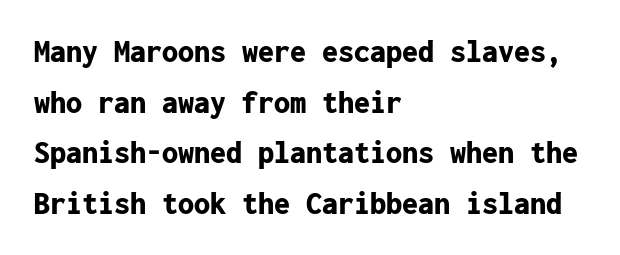
{"serif": "no", "italic": "no", "bold": "yes", "weight": "bold", "width": "normal", "stroke_contrast": "low", "x_height": "medium", "monospaced": "yes", "underline": "no", "align": "left", "line_spacing": "normal", "line_spacing_ratio": 1.58, "letter_spacing": "normal", "letter_spacing_em": 0.0, "glyph_px": 32}
